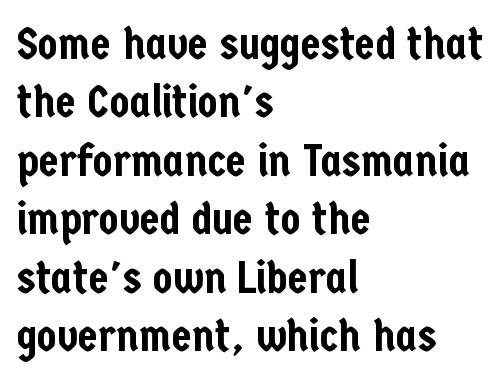
Characters follow at the spacing the type designer built in. Any mark beneath the type? The region is blank. These lines are rendered in a variable-pitch font. Alignment: flush left.
